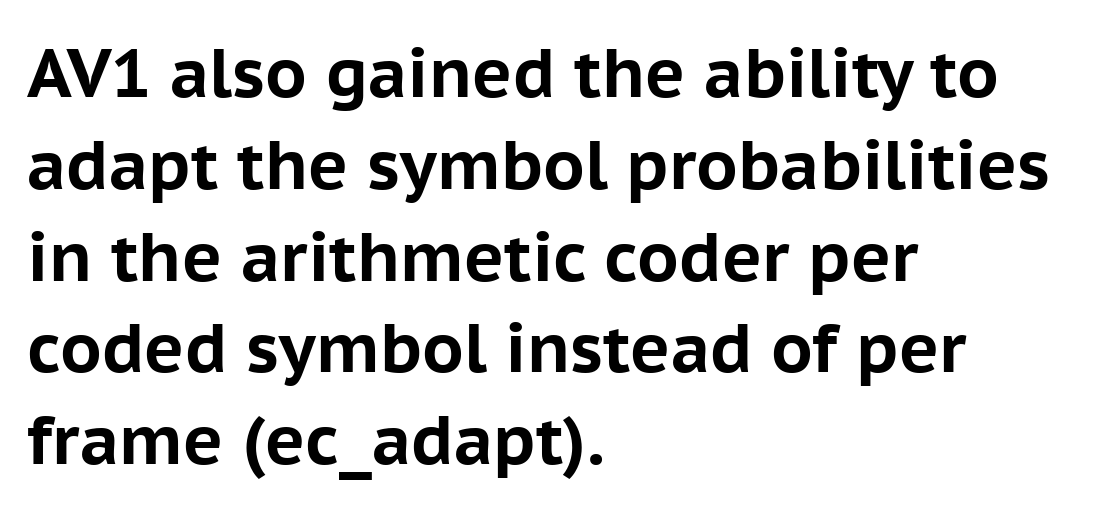
Q: Is the text bold? A: Yes.
Q: Is the text italic (slanted)? A: No, it is upright.
Q: Is the typeface a serif or a sans-serif typeface? A: Sans-serif.
Q: Is the text underlined? A: No.
Q: How is the paragraph aligned? A: Left-aligned.
Q: Is the spacing between letters normal or unusually wide? A: Normal.
Q: Is the spacing between lines tight, normal or loose? A: Normal.
Q: Width (condensed, normal, or wide)? A: Normal.
Q: Stroke contrast? A: Low.
Q: x-height? A: Medium.
Q: Monospaced? A: No.
